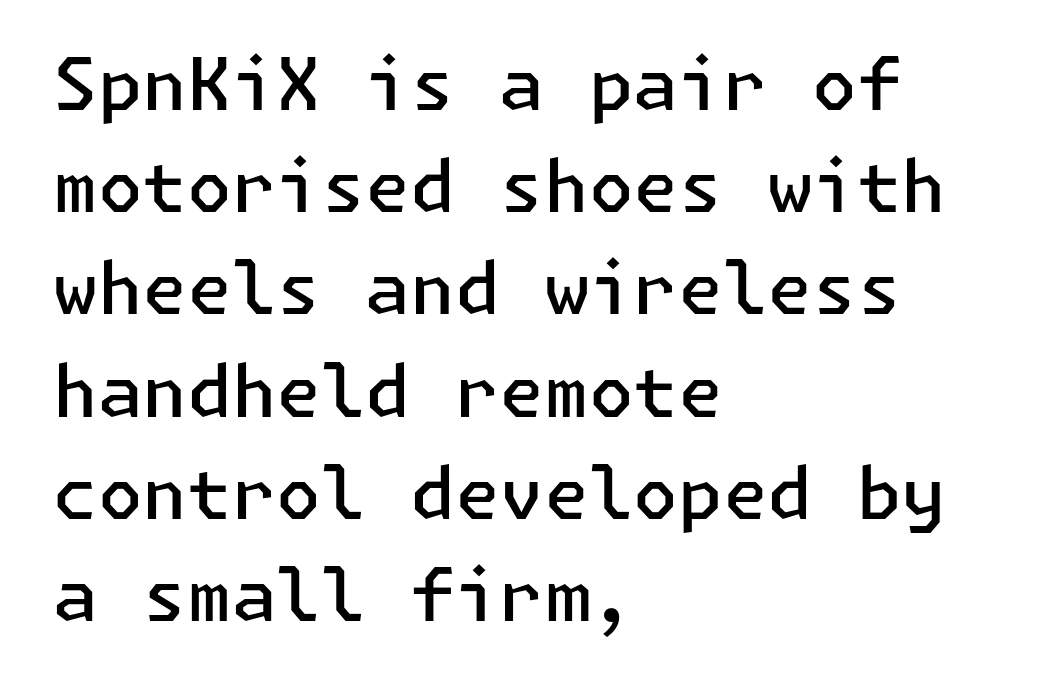
Q: Is the text bold? A: Semi-bold.
Q: Is the text italic (slanted)? A: No, it is upright.
Q: Is the typeface a serif or a sans-serif typeface? A: Sans-serif.
Q: Is the text underlined? A: No.
Q: How is the paragraph aligned? A: Left-aligned.
Q: Is the spacing between letters normal or unusually wide? A: Normal.
Q: Is the spacing between lines tight, normal or loose? A: Normal.
Q: Width (condensed, normal, or wide)? A: Normal.
Q: Stroke contrast? A: Low.
Q: x-height? A: Medium.
